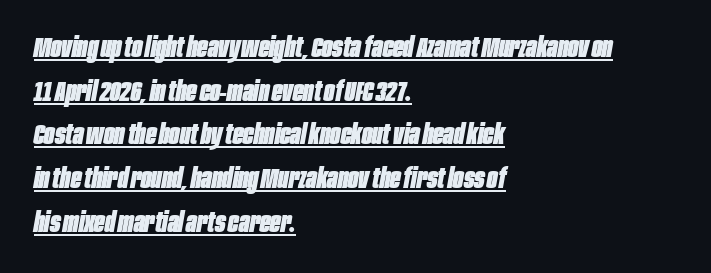
Its strokes are broad and dark, the hallmark of bold type. Think of a printed novel: that variable character pitch is what you see here. Leading: standard. This rendering leaves character spacing at its baseline value. Style check: oblique. Somebody hit Ctrl+U on this one — the words are underlined.
